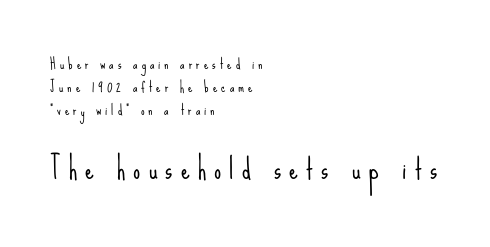
Someone cranked the tracking dial way up on this one. This rendering employs a face without finishing strokes, i.e., a sans-serif. This reads as an unemphasized weight, regular at the heaviest. This rendering features lettering with no underline. The rendering anchors every line to the left-hand side.
